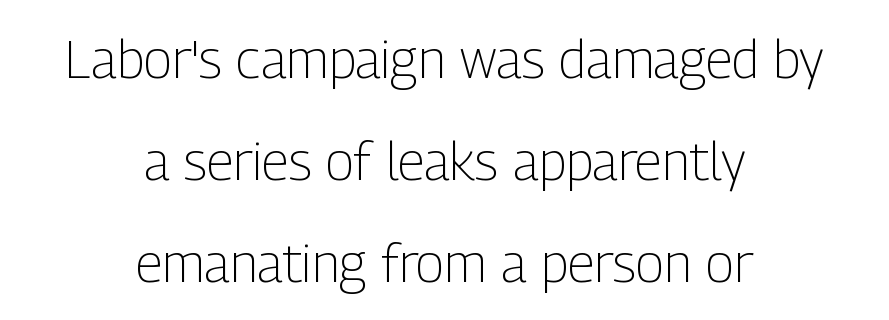
The image shows 53 px light, condensed sans-serif type, upright; set centered, loose line spacing (1.92x), normal letter spacing, not underlined; low stroke contrast and a medium x-height.
